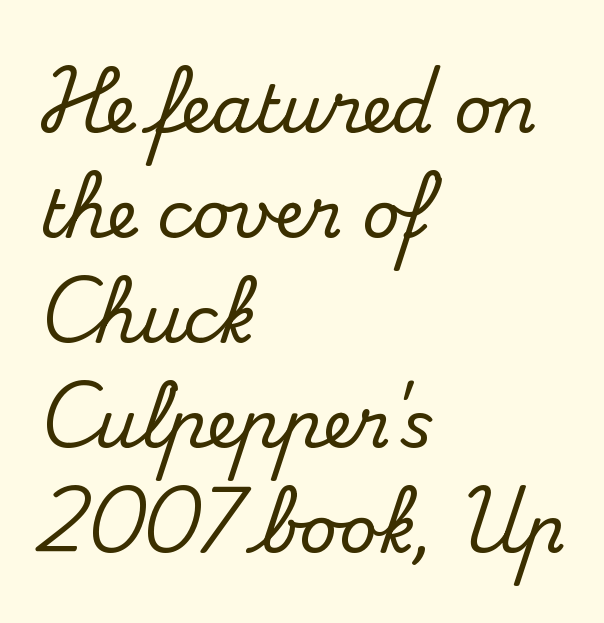
Horizontally, the lines are justified to the leading edge only. The rendering uses natural spacing where letterforms have individual widths. Honestly, the letter spacing is just normal — you wouldn't notice it. The line-height multiplier appears to be the usual default.
